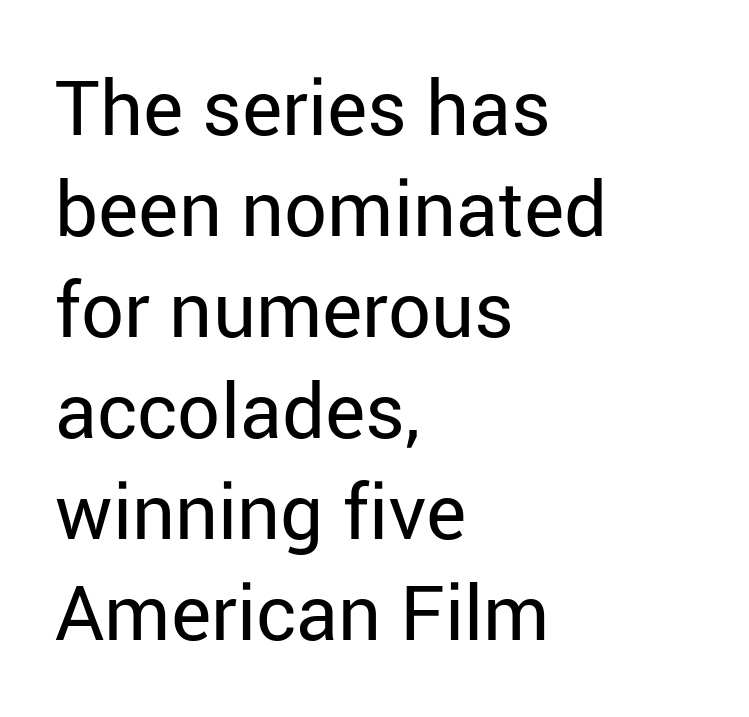
Q: Is the text bold? A: No.
Q: Is the text italic (slanted)? A: No, it is upright.
Q: Is the typeface a serif or a sans-serif typeface? A: Sans-serif.
Q: Is the text underlined? A: No.
Q: How is the paragraph aligned? A: Left-aligned.
Q: Is the spacing between letters normal or unusually wide? A: Normal.
Q: Is the spacing between lines tight, normal or loose? A: Normal.
Q: Width (condensed, normal, or wide)? A: Normal.
Q: Stroke contrast? A: Low.
Q: x-height? A: Medium.
Q: Monospaced? A: No.
